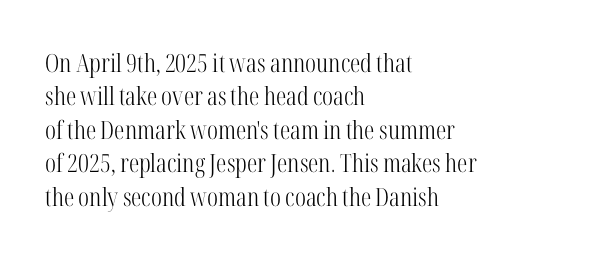
Q: Is the text bold? A: No.
Q: Is the text italic (slanted)? A: No, it is upright.
Q: Is the text underlined? A: No.
Q: How is the paragraph aligned? A: Left-aligned.
Q: Is the spacing between letters normal or unusually wide? A: Normal.
Q: Is the spacing between lines tight, normal or loose? A: Normal.
